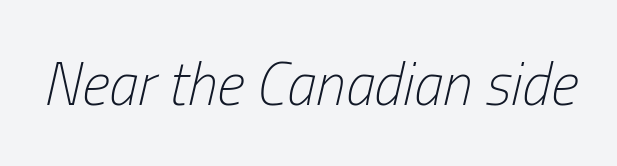
Q: Is the text bold? A: No.
Q: Is the text italic (slanted)? A: Yes, it leans right by about 13 degrees.
Q: Is the text underlined? A: No.
Q: Is the spacing between letters normal or unusually wide? A: Normal.
Q: Width (condensed, normal, or wide)? A: Condensed.
Q: Stroke contrast? A: Low.
Q: x-height? A: Medium.
Q: Monospaced? A: No.
